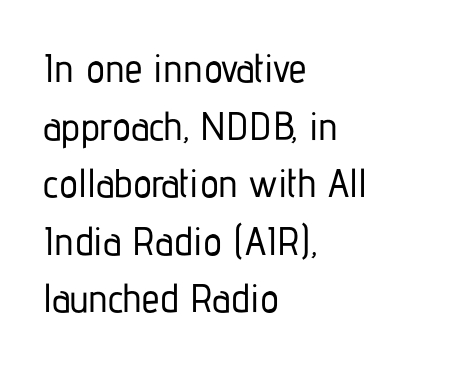
Italic? Not at all — the glyphs are vertical. The face used here is a sans, in the tradition of grotesques and geometrics. Think of a printed novel: that variable character pitch is what you see here. Words float on clear page, feet unadorned. There is no visible air inserted between adjacent glyphs.
